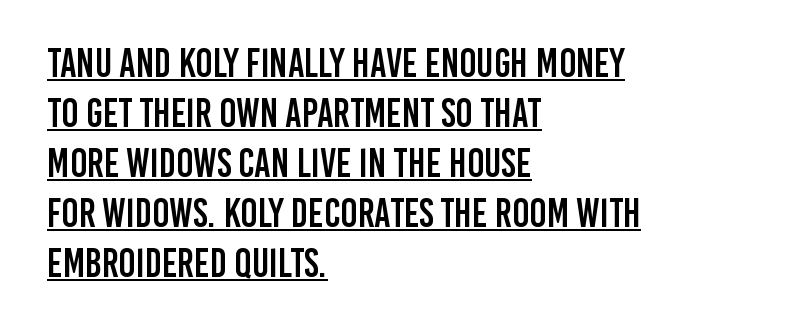
Q: Is the text italic (slanted)? A: No, it is upright.
Q: Is the typeface a serif or a sans-serif typeface? A: Sans-serif.
Q: Is the text underlined? A: Yes.
Q: How is the paragraph aligned? A: Left-aligned.
Q: Is the spacing between letters normal or unusually wide? A: Normal.
Q: Is the spacing between lines tight, normal or loose? A: Normal.
Q: Width (condensed, normal, or wide)? A: Condensed.
Q: Stroke contrast? A: Low.
Q: x-height? A: Large.
Q: Monospaced? A: No.
